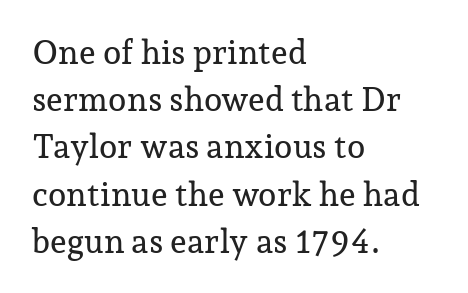
These lines were composed using upright roman letters. Regarding leading, the lines here are spaced in the standard way. The letterforms sit shoulder to shoulder at normal distance. This rendering uses left alignment, leaving the right contour irregular. The zone under the glyphs is completely vacant.
